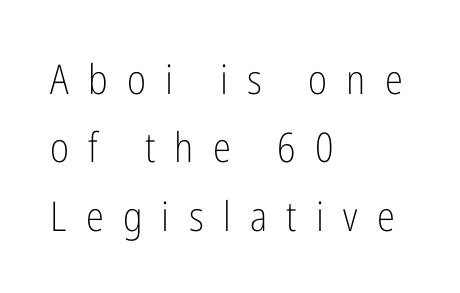
The characters are drawn with everyday or finer stroke widths. Bare-footed words on every line. Tall strokes in this sample are plumb rather than angled. A normal amount of white space separates one row of letters from the next. Words appear elongated and porous because spacing is wide. The passage shown is typeset with a sans-serif family.
